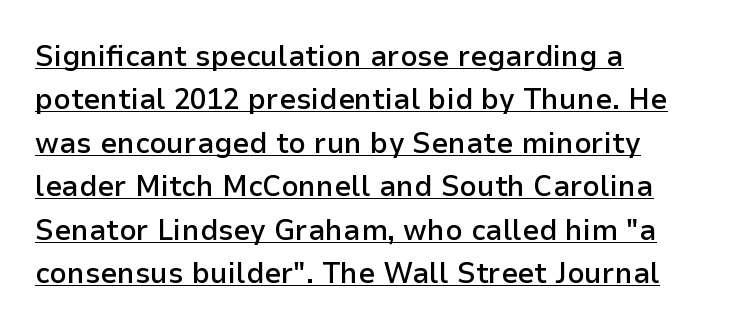
Q: Is the text bold? A: Semi-bold.
Q: Is the text italic (slanted)? A: No, it is upright.
Q: Is the typeface a serif or a sans-serif typeface? A: Sans-serif.
Q: Is the text underlined? A: Yes.
Q: How is the paragraph aligned? A: Left-aligned.
Q: Is the spacing between letters normal or unusually wide? A: Normal.
Q: Is the spacing between lines tight, normal or loose? A: Normal.
Q: Width (condensed, normal, or wide)? A: Normal.
Q: Stroke contrast? A: Low.
Q: x-height? A: Medium.
Q: Monospaced? A: No.
